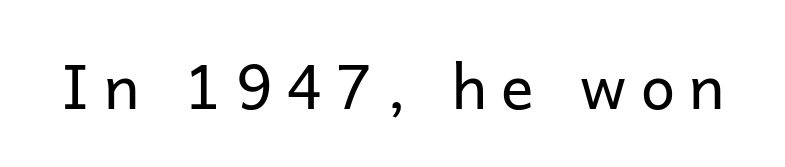
{"serif": "no", "italic": "no", "bold": "no", "weight": "regular", "width": "normal", "stroke_contrast": "low", "x_height": "medium", "monospaced": "no", "underline": "no", "letter_spacing": "wide", "letter_spacing_em": 0.24, "glyph_px": 61}
